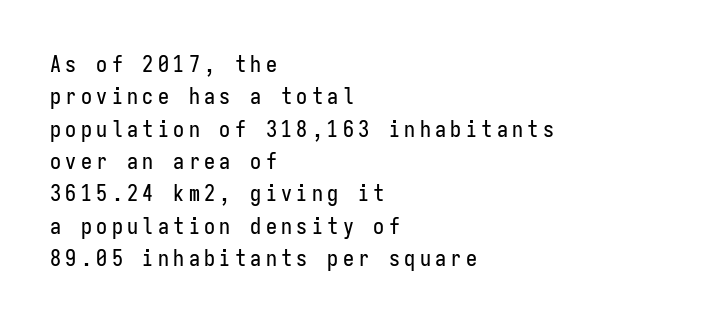
The image shows 22 px text type, upright; set left-aligned, normal line spacing (1.47x), unusually wide letter spacing (+0.2 em), not underlined.
